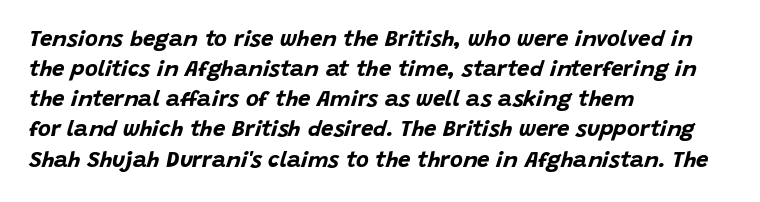
The image shows 22 px bold type, italic (leaning right); set left-aligned, normal line spacing (1.37x), normal letter spacing, not underlined.
